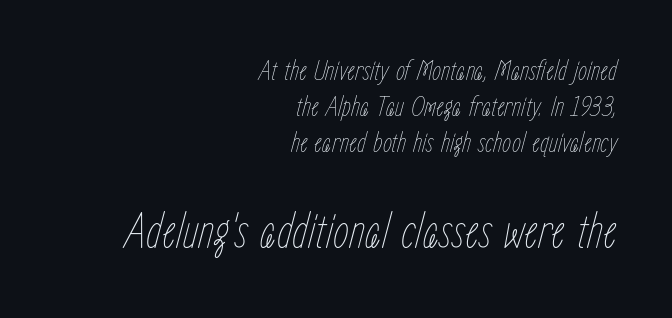
The face used here is rendered with its standard letterfit. Looks like regular typesetting: each glyph gets only the width it needs. When letters slant like this, we call the style italic. The baseline area is clear. Where is the straight margin? On the right. Stems here are at most as thick as an everyday book face.
